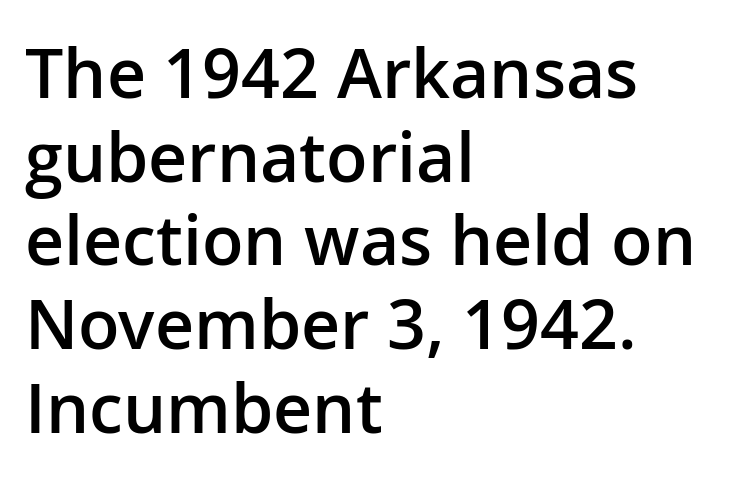
{"serif": "no", "italic": "no", "bold": "semi", "weight": "semibold", "width": "normal", "stroke_contrast": "low", "x_height": "medium", "monospaced": "no", "underline": "no", "align": "left", "line_spacing_ratio": 1.23, "letter_spacing": "normal", "letter_spacing_em": 0.0, "glyph_px": 68}
